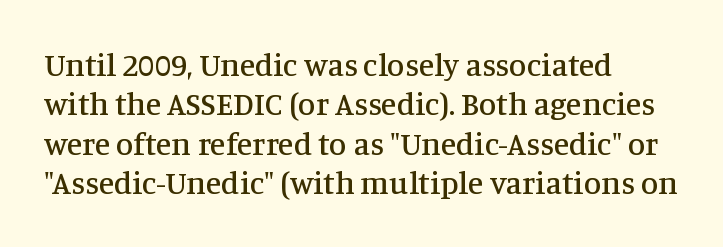
The image shows 32 px serif type, upright; set left-aligned, line spacing 1.23x, normal letter spacing, not underlined; medium stroke contrast and a large x-height.
